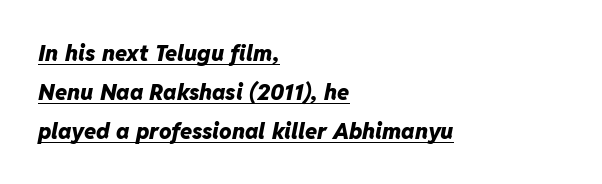
The image shows 22 px bold type, italic (leaning right); set left-aligned, line spacing 1.77x, normal letter spacing, underlined.
